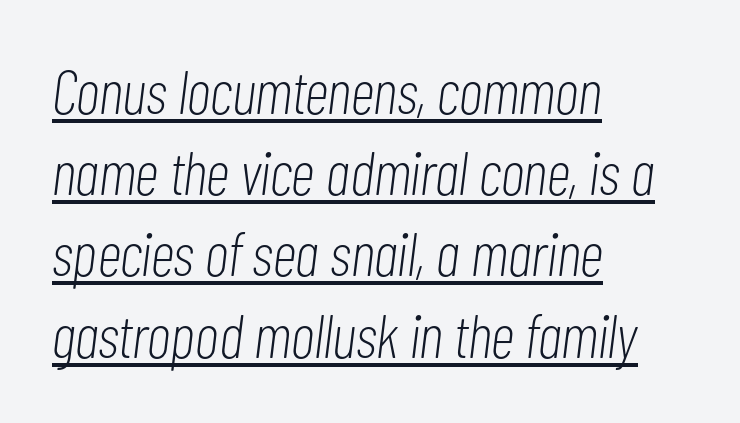
{"italic": "yes", "lean": "right", "slant_degrees": 7, "bold": "no", "weight": "light", "width": "condensed", "stroke_contrast": "low", "x_height": "medium", "monospaced": "no", "underline": "yes", "align": "left", "line_spacing": "normal", "line_spacing_ratio": 1.31, "letter_spacing": "normal", "letter_spacing_em": 0.0, "glyph_px": 62}
